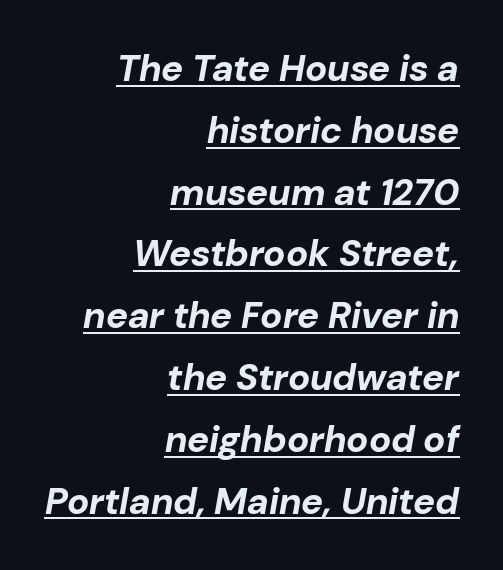
{"italic": "yes", "lean": "right", "slant_degrees": 10, "bold": "yes", "weight": "bold", "width": "normal", "stroke_contrast": "low", "x_height": "medium", "monospaced": "no", "underline": "yes", "align": "right", "line_spacing": "normal", "line_spacing_ratio": 1.67, "letter_spacing": "normal", "letter_spacing_em": 0.0, "glyph_px": 37}
